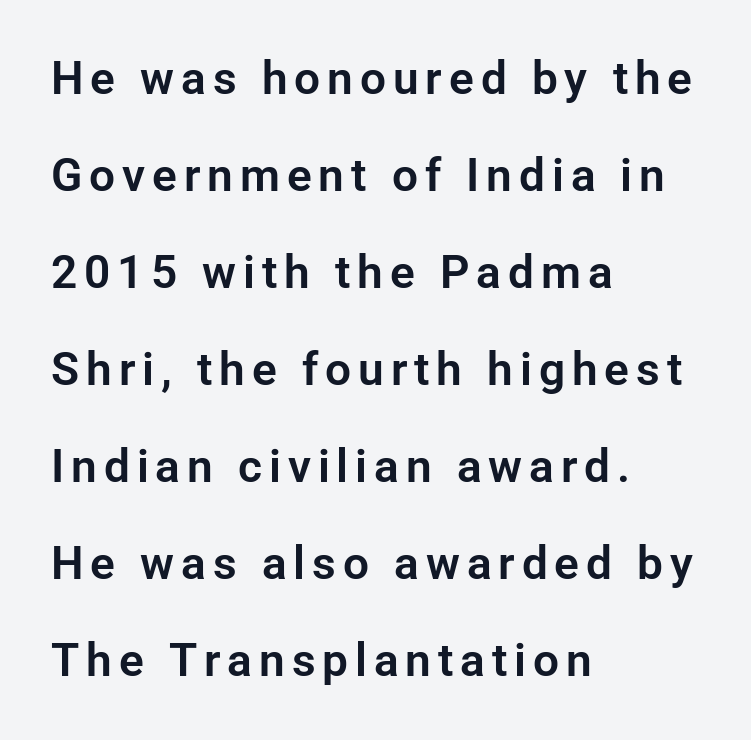
{"serif": "no", "italic": "no", "width": "normal", "stroke_contrast": "low", "x_height": "medium", "monospaced": "no", "underline": "no", "align": "left", "line_spacing": "loose", "line_spacing_ratio": 2.11, "glyph_px": 46}
